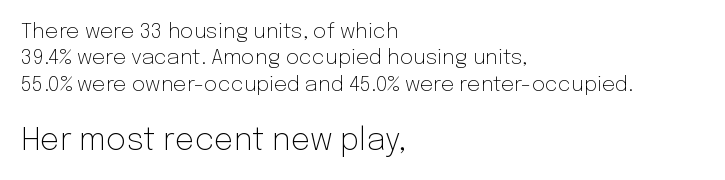
{"serif": "no", "italic": "no", "bold": "no", "weight": "light", "width": "normal", "stroke_contrast": "low", "x_height": "medium", "monospaced": "no", "underline": "no", "align": "left", "line_spacing": "normal", "line_spacing_ratio": 1.26, "letter_spacing": "normal", "letter_spacing_em": 0.0, "larger_block": "second", "size_ratio": 1.48, "glyph_px": 31}
